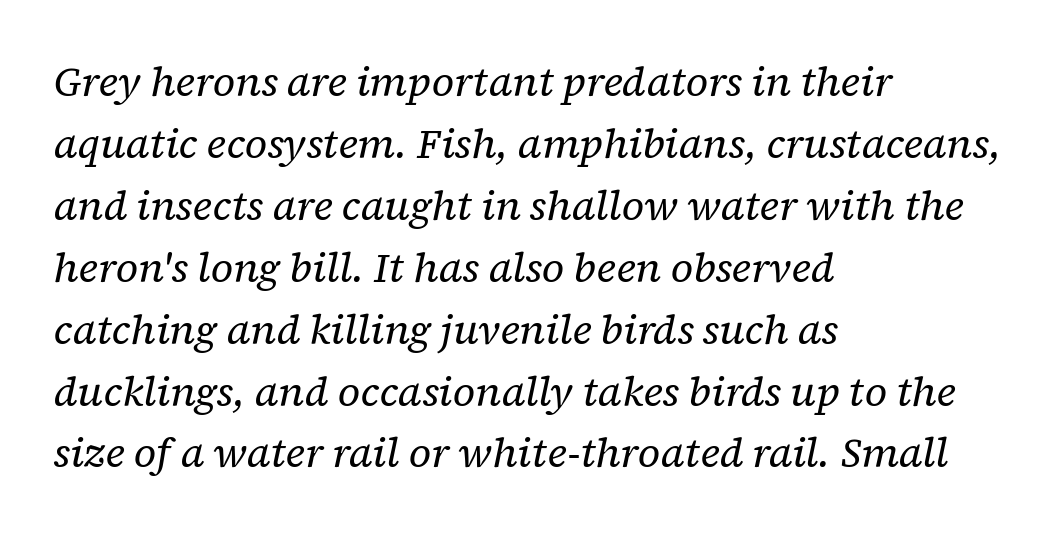
Unlike a clean sans, this face finishes its strokes with serifs. The text carries the slant typical of an italic or oblique font. The leading is moderate, giving the passage an even texture. Is this a heavy cut? Hardly; it is regular or lighter.
